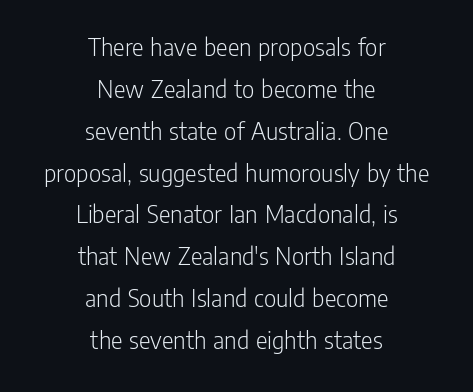
{"italic": "no", "bold": "no", "underline": "no", "align": "center", "line_spacing": "normal", "line_spacing_ratio": 1.55, "letter_spacing": "normal", "letter_spacing_em": 0.0, "glyph_px": 27}
